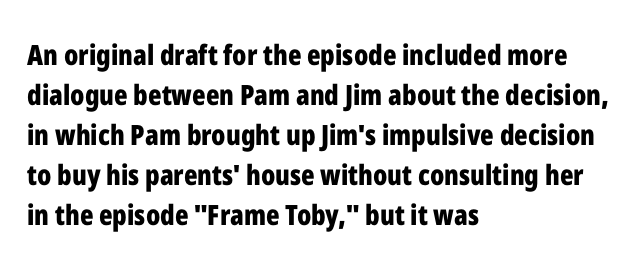
The image shows 28 px bold, condensed sans-serif type, upright; set left-aligned, normal line spacing (1.43x), normal letter spacing, not underlined; low stroke contrast and a medium x-height.
